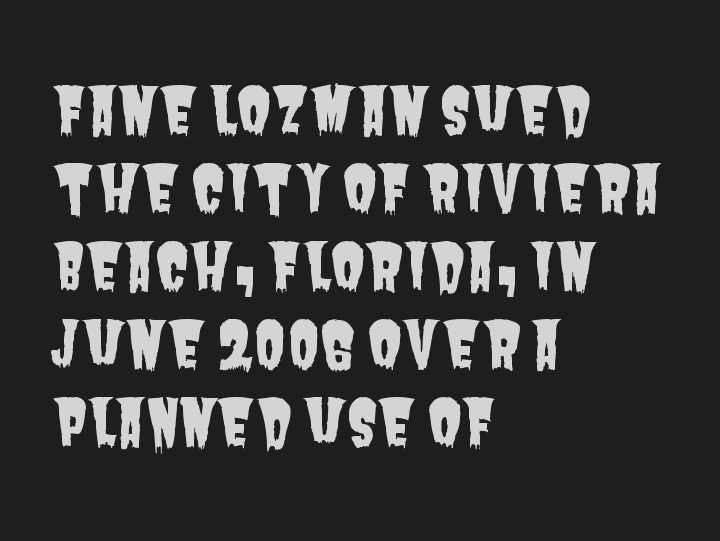
What kind of face is this? One without serifs — a sans. Proportional: the letters do not fall into vertical columns. There is no visible air inserted between adjacent glyphs. Only glyphs here, with clear space below each row.
